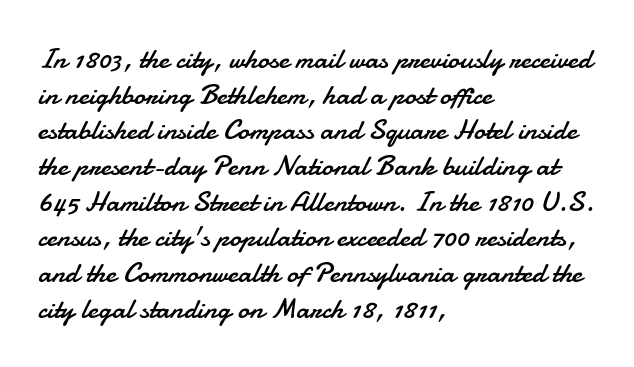
Q: Is the text bold? A: No.
Q: Is the text italic (slanted)? A: Yes.
Q: Is the typeface a serif or a sans-serif typeface? A: Sans-serif.
Q: Is the text underlined? A: No.
Q: How is the paragraph aligned? A: Left-aligned.
Q: Is the spacing between letters normal or unusually wide? A: Normal.
Q: Width (condensed, normal, or wide)? A: Normal.
Q: Stroke contrast? A: Low.
Q: x-height? A: Small.
Q: Monospaced? A: No.
